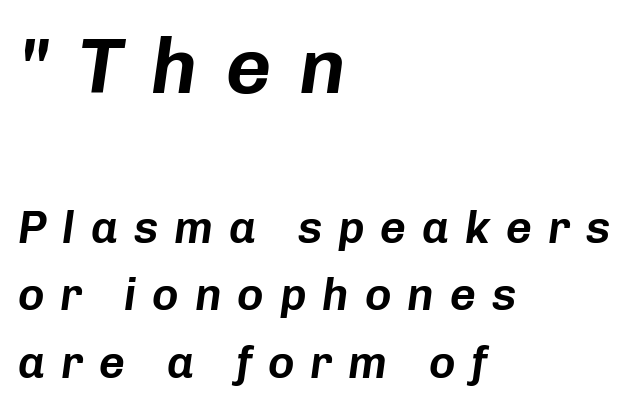
{"italic": "yes", "lean": "right", "slant_degrees": 8, "width": "normal", "stroke_contrast": "low", "x_height": "medium", "monospaced": "no", "underline": "no", "align": "left", "line_spacing": "normal", "line_spacing_ratio": 1.5, "letter_spacing": "wide", "letter_spacing_em": 0.35, "larger_block": "first", "size_ratio": 1.76, "glyph_px": 79}
